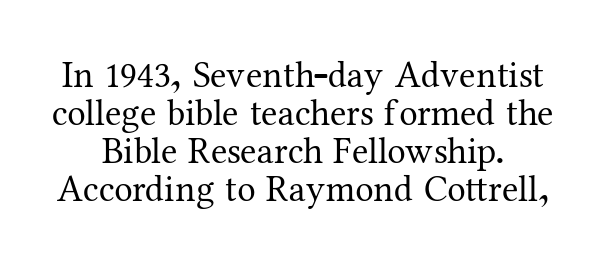
{"serif": "yes", "italic": "no", "bold": "no", "weight": "regular", "width": "normal", "stroke_contrast": "medium", "x_height": "medium", "monospaced": "no", "underline": "no", "line_spacing": "tight", "line_spacing_ratio": 1.03, "letter_spacing": "normal", "letter_spacing_em": 0.0, "glyph_px": 37}
